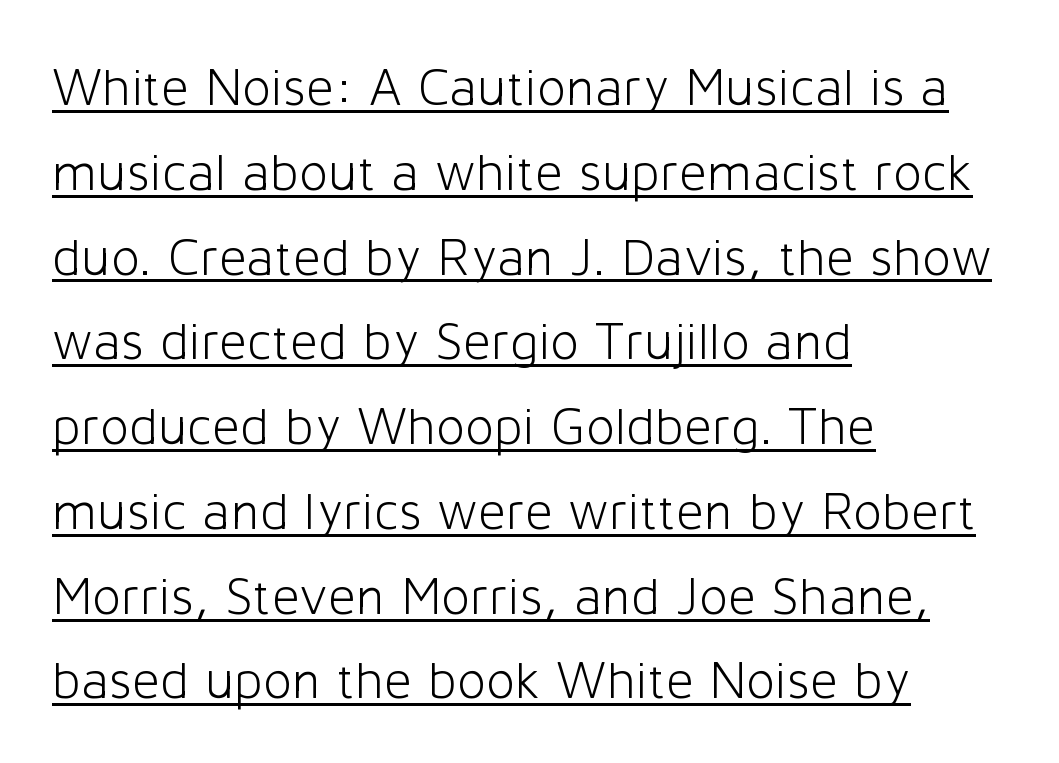
Q: Is the text bold? A: No.
Q: Is the text italic (slanted)? A: No, it is upright.
Q: Is the typeface a serif or a sans-serif typeface? A: Sans-serif.
Q: Is the text underlined? A: Yes.
Q: How is the paragraph aligned? A: Left-aligned.
Q: Is the spacing between letters normal or unusually wide? A: Normal.
Q: Is the spacing between lines tight, normal or loose? A: Normal.
Q: Width (condensed, normal, or wide)? A: Normal.
Q: Stroke contrast? A: Low.
Q: x-height? A: Medium.
Q: Monospaced? A: No.
